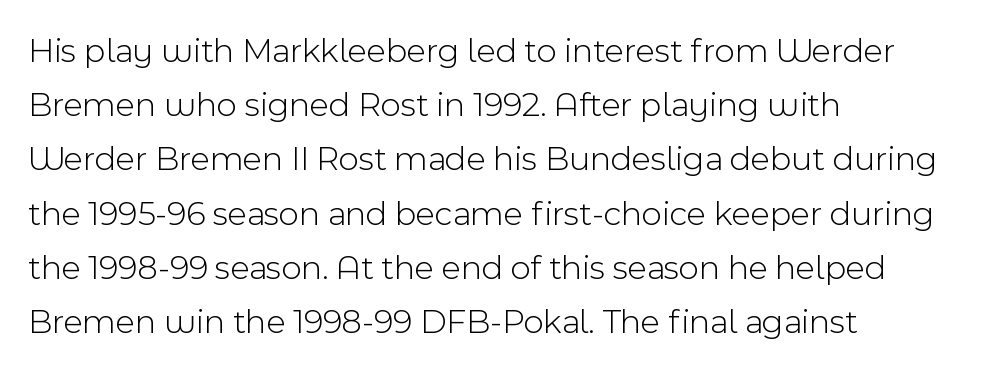
Q: Is the text bold? A: No.
Q: Is the text italic (slanted)? A: No, it is upright.
Q: Is the typeface a serif or a sans-serif typeface? A: Sans-serif.
Q: Is the text underlined? A: No.
Q: How is the paragraph aligned? A: Left-aligned.
Q: Is the spacing between letters normal or unusually wide? A: Normal.
Q: Is the spacing between lines tight, normal or loose? A: Normal.
Q: Width (condensed, normal, or wide)? A: Normal.
Q: x-height? A: Medium.
Q: Monospaced? A: No.
